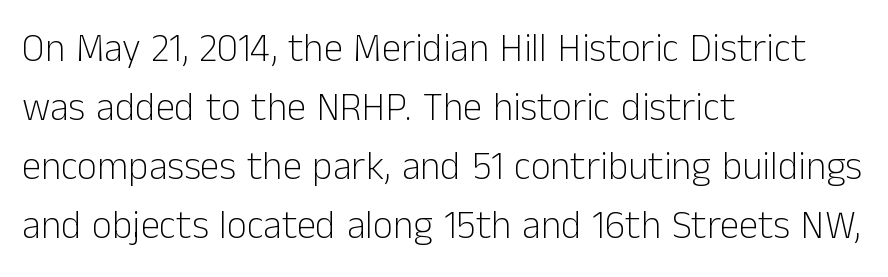
{"serif": "no", "italic": "no", "bold": "no", "weight": "light", "width": "normal", "stroke_contrast": "low", "x_height": "medium", "monospaced": "no", "underline": "no", "align": "left", "line_spacing": "normal", "line_spacing_ratio": 1.51, "letter_spacing": "normal", "letter_spacing_em": 0.0, "glyph_px": 39}
